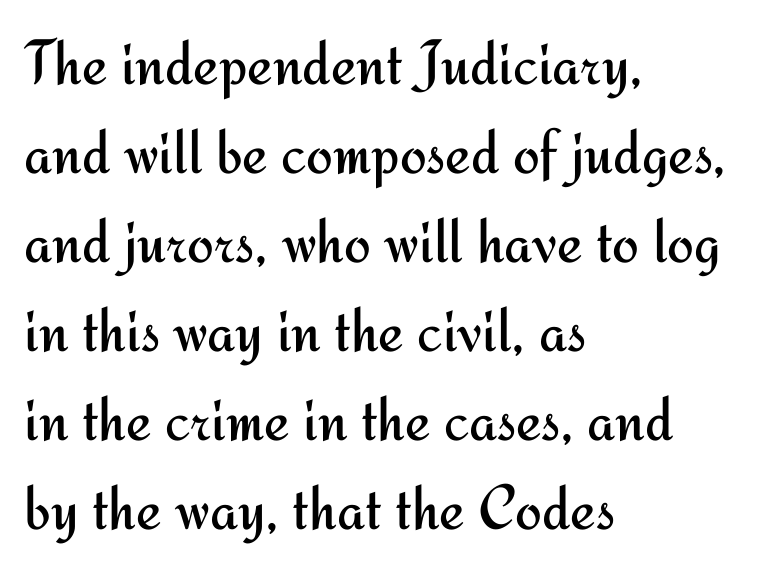
{"serif": "no", "italic": "no", "bold": "no", "weight": "regular", "width": "normal", "stroke_contrast": "medium", "x_height": "small", "monospaced": "no", "underline": "no", "align": "left", "line_spacing": "normal", "line_spacing_ratio": 1.39, "letter_spacing": "normal", "letter_spacing_em": 0.0, "glyph_px": 64}
